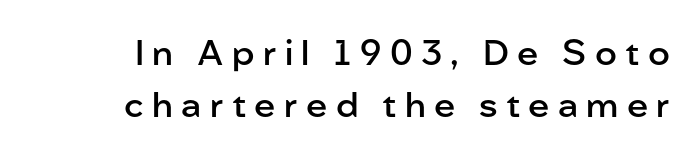
Letter spacing: wide. The line-height multiplier appears to be the usual default. No word sits above an underline. The passage shown is typed in a proportional face where columns would drift.
